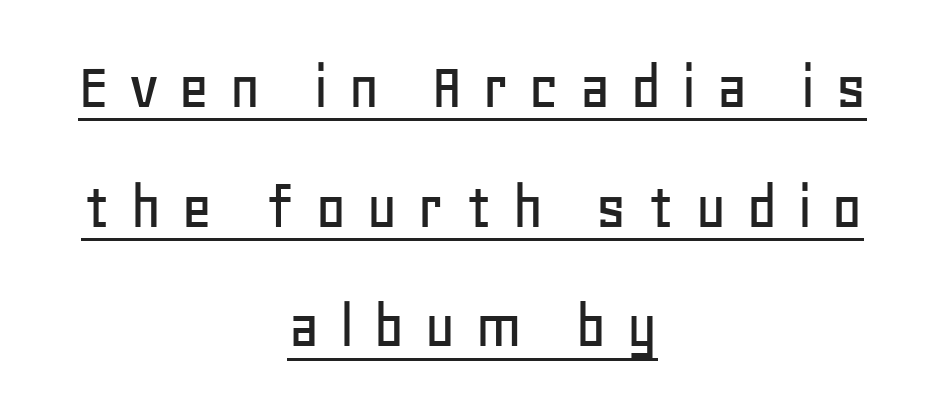
The image shows 68 px sans-serif type, upright; set centered, line spacing 1.76x, unusually wide letter spacing (+0.28 em), underlined; low stroke contrast and a large x-height.
